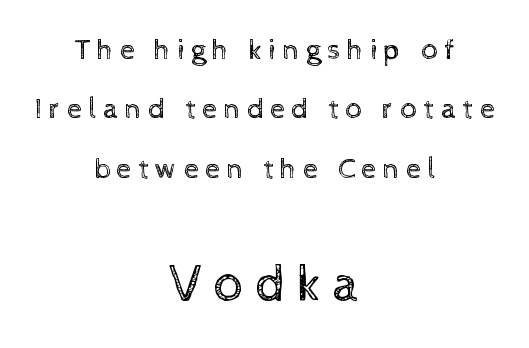
Q: Is the text bold? A: No.
Q: Is the text italic (slanted)? A: No, it is upright.
Q: Is the text underlined? A: No.
Q: How is the paragraph aligned? A: Centered.
Q: Is the spacing between letters normal or unusually wide? A: Unusually wide.
Q: Is the spacing between lines tight, normal or loose? A: Loose.
Q: Which block of text is set in a larger size, the first (top) or the second (bottom)? A: The second (bottom) one.
Q: Width (condensed, normal, or wide)? A: Normal.
Q: x-height? A: Medium.
Q: Monospaced? A: No.
